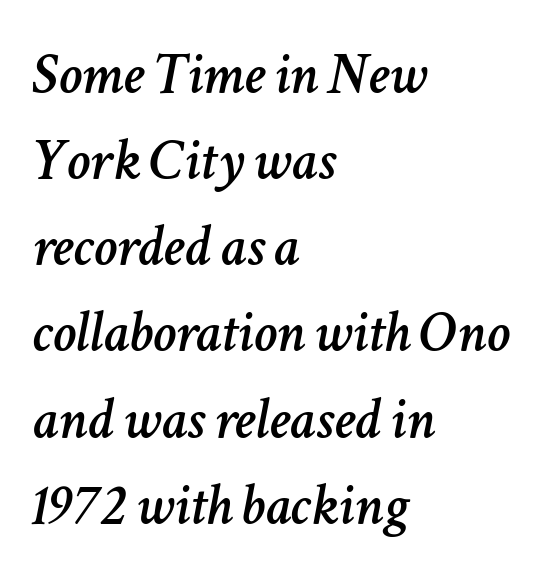
Q: Is the text italic (slanted)? A: Yes, it leans right by about 11 degrees.
Q: Is the text underlined? A: No.
Q: How is the paragraph aligned? A: Left-aligned.
Q: Is the spacing between letters normal or unusually wide? A: Normal.
Q: Is the spacing between lines tight, normal or loose? A: Normal.
Q: Width (condensed, normal, or wide)? A: Normal.
Q: Stroke contrast? A: Low.
Q: x-height? A: Medium.
Q: Monospaced? A: No.
